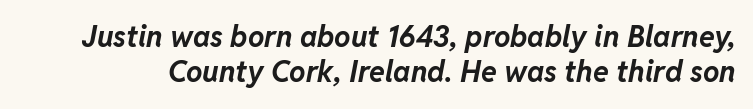
{"italic": "yes", "lean": "right", "slant_degrees": 11, "bold": "yes", "weight": "bold", "width": "normal", "stroke_contrast": "low", "x_height": "medium", "monospaced": "no", "underline": "no", "line_spacing_ratio": 1.21, "letter_spacing": "normal", "letter_spacing_em": 0.0, "glyph_px": 29}
